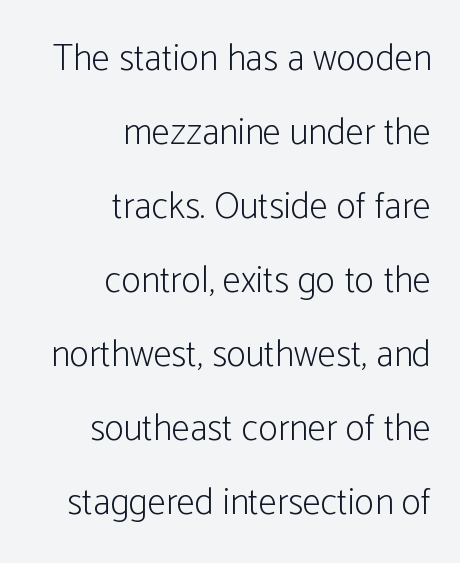
{"serif": "no", "italic": "no", "bold": "no", "weight": "light", "width": "condensed", "stroke_contrast": "low", "x_height": "medium", "monospaced": "no", "underline": "no", "align": "right", "line_spacing": "loose", "line_spacing_ratio": 2.0, "letter_spacing": "normal", "letter_spacing_em": 0.0, "glyph_px": 37}
